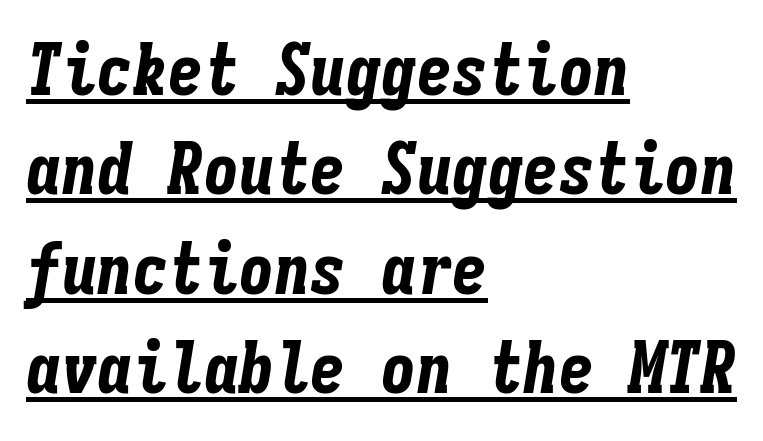
The line texture is even and compact thanks to regular tracking. This is underlined copy, the kind a proofreader might mark for attention. Posture: slanted. Here the designer chose a console-style face with uniform glyph widths. What weight is shown? A full bold with thick strokes. Casual observation: everything's shoved over to the left.
